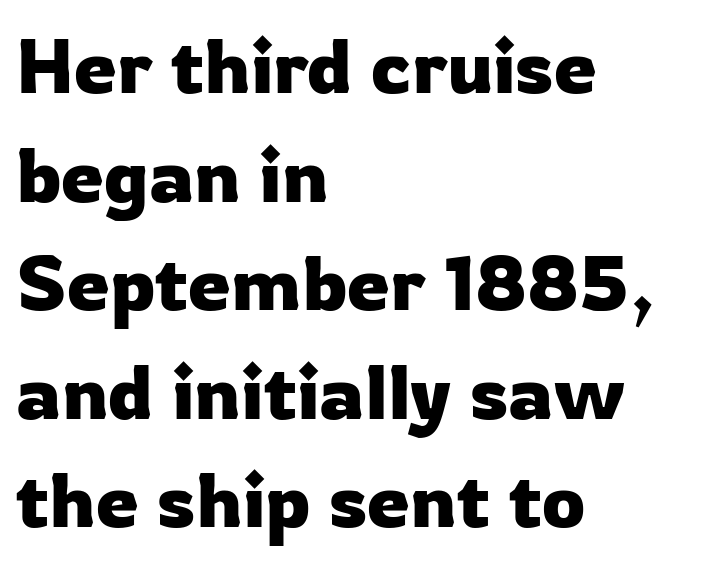
Vertical strokes here are truly vertical. Descenders hang freely into open space. A student would call this left alignment; a typographer would say flush left, rag right. To sum up the face: it is a sans, with no serifs.
